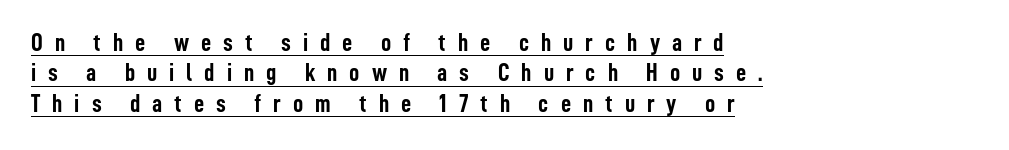
The image shows 25 px bold type, upright; set left-aligned, line spacing 1.22x, unusually wide letter spacing (+0.48 em), underlined.
